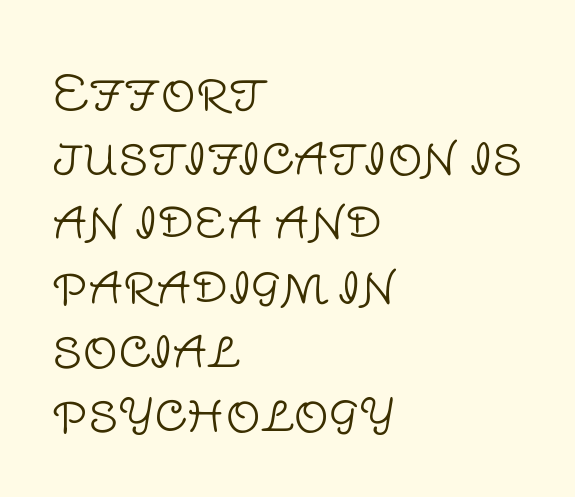
The image shows 49 px light sans-serif type; set left-aligned, normal line spacing (1.31x), normal letter spacing, not underlined; low stroke contrast and a large x-height.
